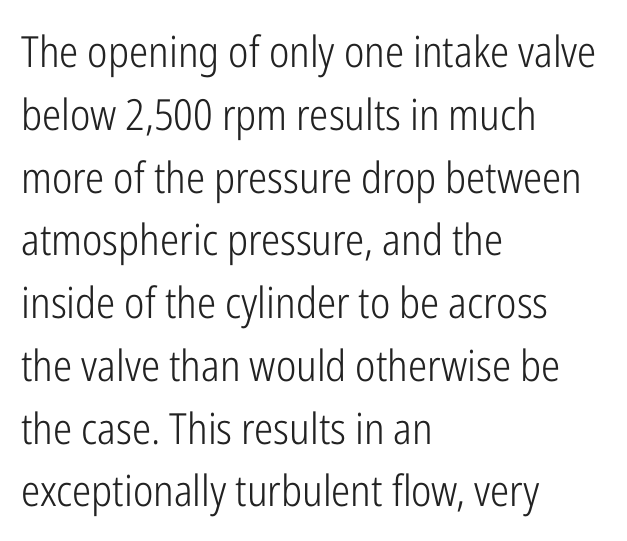
The image shows 43 px light, condensed sans-serif type, upright; set left-aligned, normal line spacing (1.46x), normal letter spacing, not underlined; low stroke contrast and a medium x-height.
